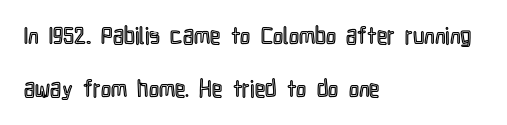
Q: Is the text italic (slanted)? A: No, it is upright.
Q: Is the text underlined? A: No.
Q: How is the paragraph aligned? A: Left-aligned.
Q: Is the spacing between letters normal or unusually wide? A: Normal.
Q: Is the spacing between lines tight, normal or loose? A: Loose.
